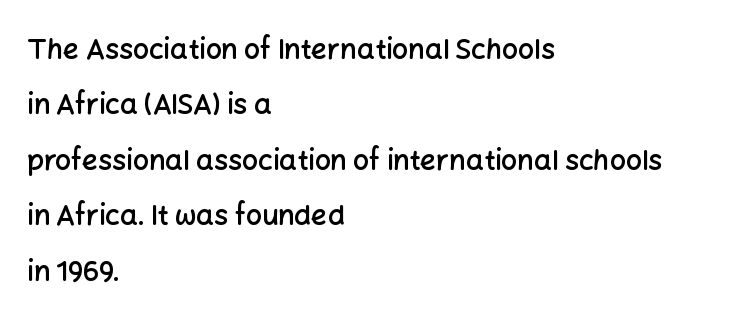
The baseline area is clear. Are there feet on the stems? There aren't — it's a sans. The letters stand straight up with perfectly vertical stems. Varying glyph widths throughout — classic text-font behaviour. Notice the strokes are somewhat thickened but not fully heavy: this is a semibold.
